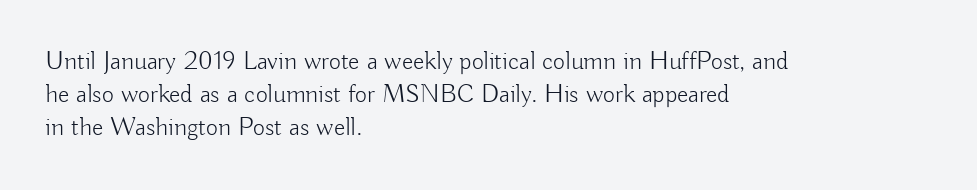
The image shows 26 px text type, upright; set left-aligned, normal line spacing (1.26x), normal letter spacing, not underlined.
